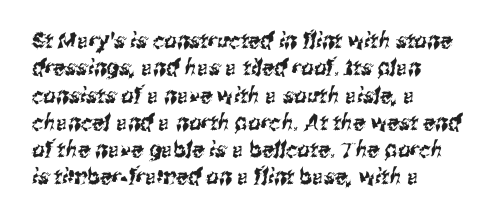
Which margin do the lines hug? The left one — the right edge is uneven. The space directly below the letters is spotless. Spacing between characters is what you'd get straight out of the box.
